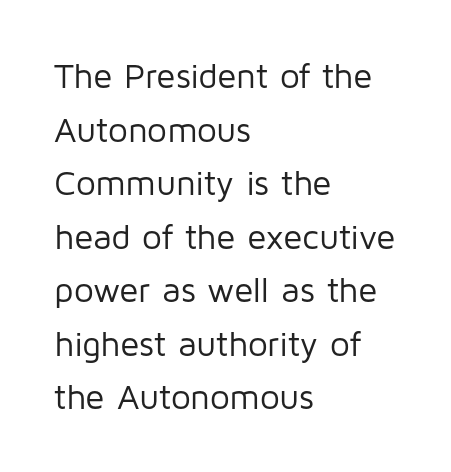
Q: Is the text bold? A: No.
Q: Is the text italic (slanted)? A: No, it is upright.
Q: Is the typeface a serif or a sans-serif typeface? A: Sans-serif.
Q: Is the text underlined? A: No.
Q: How is the paragraph aligned? A: Left-aligned.
Q: Is the spacing between letters normal or unusually wide? A: Normal.
Q: Is the spacing between lines tight, normal or loose? A: Normal.
Q: Width (condensed, normal, or wide)? A: Normal.
Q: Stroke contrast? A: Low.
Q: x-height? A: Medium.
Q: Monospaced? A: No.
